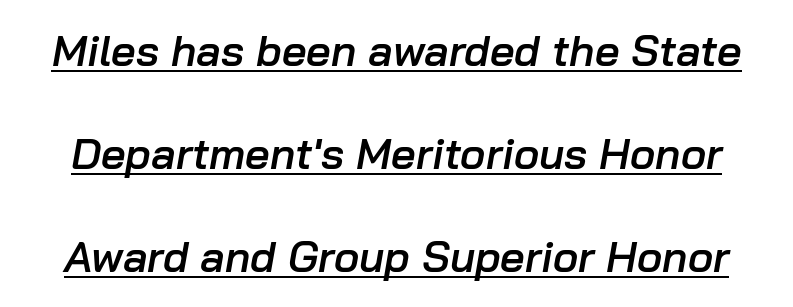
{"italic": "yes", "lean": "right", "slant_degrees": 10, "bold": "semi", "weight": "semibold", "width": "normal", "stroke_contrast": "low", "x_height": "medium", "monospaced": "no", "underline": "yes", "line_spacing": "loose", "line_spacing_ratio": 2.4, "letter_spacing": "normal", "letter_spacing_em": 0.0, "glyph_px": 43}
